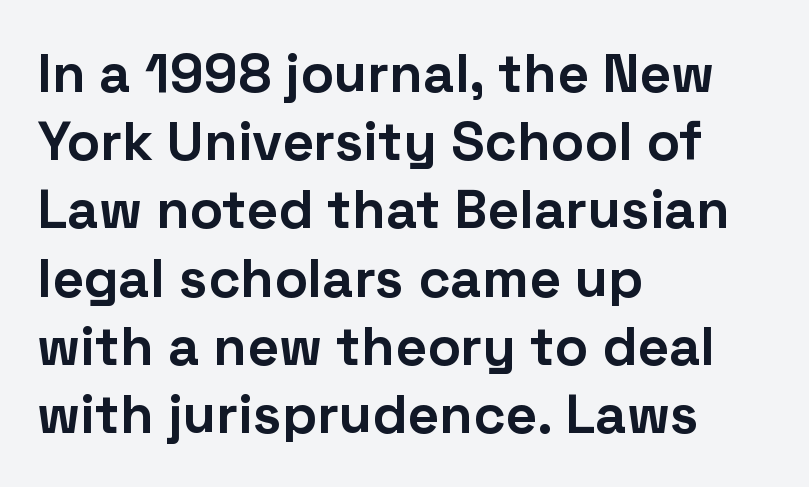
The image shows 55 px bold sans-serif type, upright; set left-aligned, line spacing 1.24x, normal letter spacing, not underlined; low stroke contrast and a medium x-height.
